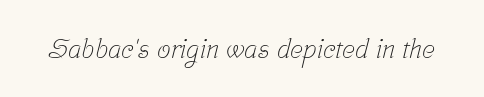
Q: Is the text bold? A: No.
Q: Is the text underlined? A: No.
Q: Is the spacing between letters normal or unusually wide? A: Normal.
